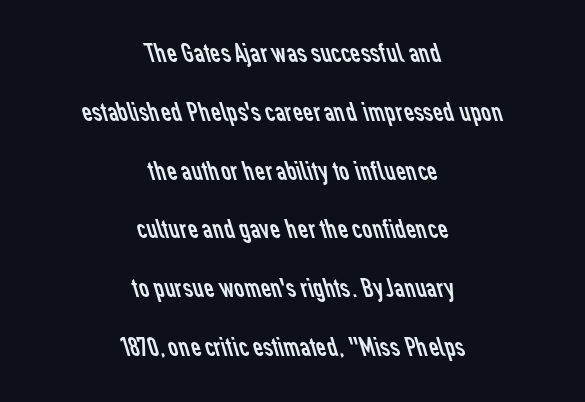
The image shows 28 px regular-weight sans-serif type; set centered, loose line spacing (2.1x), normal letter spacing, not underlined; low stroke contrast and a medium x-height.
